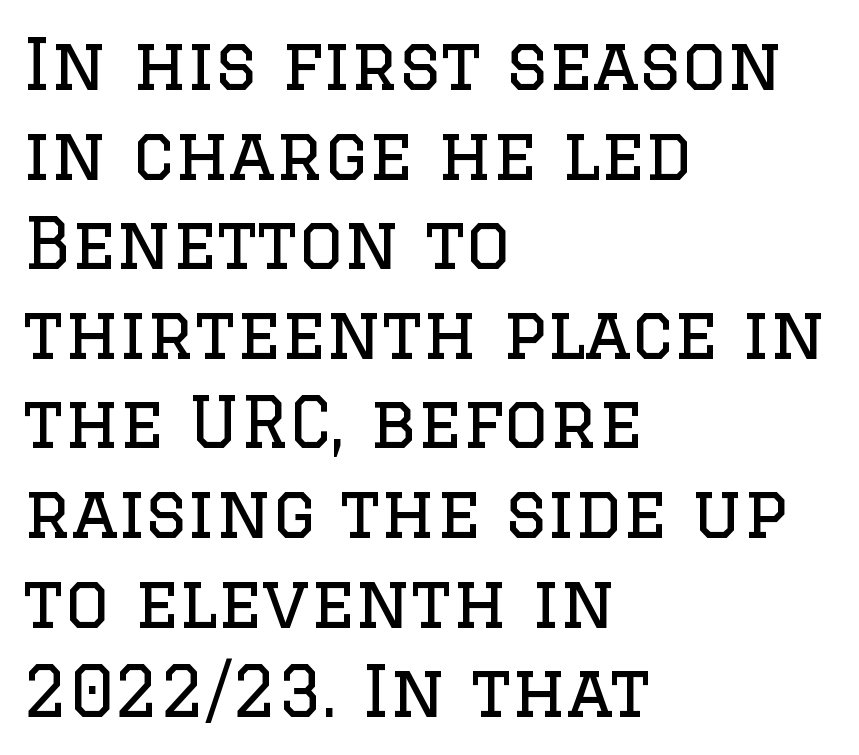
Style check: upright. The glyphs in this specimen are seriffed. Weight class: somewhere from thin through regular. Successive baselines arrive at the customary interval. Look at the tracking — it's just the regular setting, nothing added.
